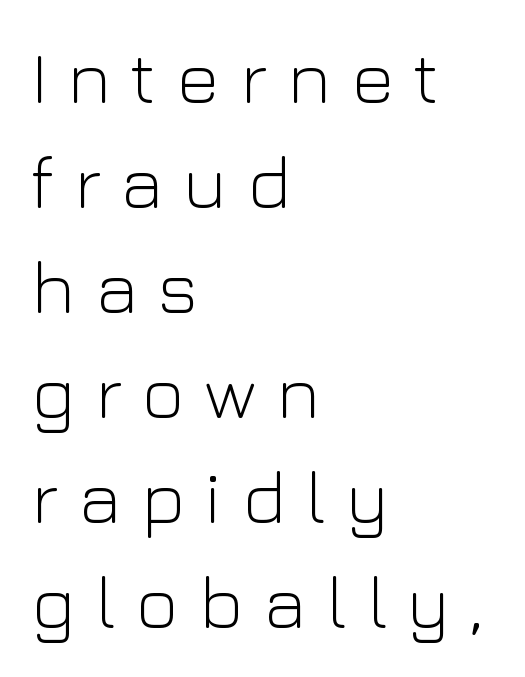
The image shows 74 px light sans-serif type, upright; set left-aligned, normal line spacing (1.42x), unusually wide letter spacing (+0.27 em), not underlined; low stroke contrast and a medium x-height.
